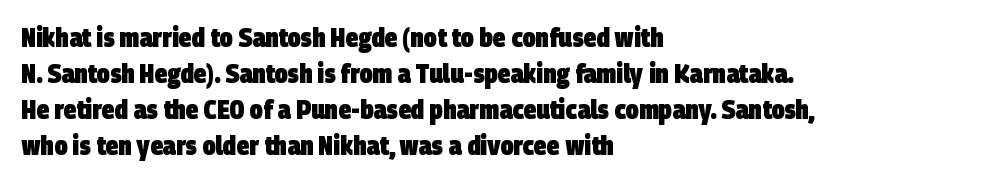
Observe the ordinary spacing: letters are neighbours, not strangers. The sample has been set heavy, in full bold. The ragged edge is on the right, which tells us the setting is flush left. The block of text has a typical density, with ordinary space between rows.
